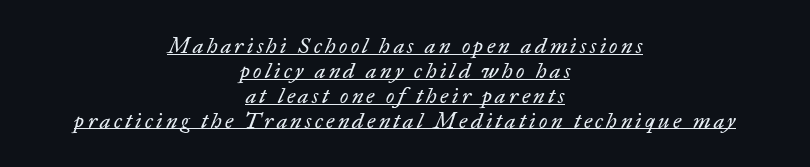
Weight: regular or lighter. The space between consecutive lines is stingy. Characters are canted at an angle relative to the baseline's perpendicular. This sample carries an underscore along the baseline area. A centered setting, common on invitations and titles, is used for this passage.
